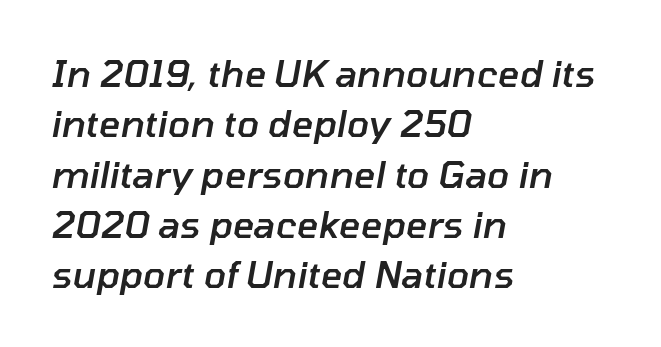
The image shows 37 px semibold type, italic (leaning right); set left-aligned, normal line spacing (1.36x), normal letter spacing, not underlined; low stroke contrast and a medium x-height.
